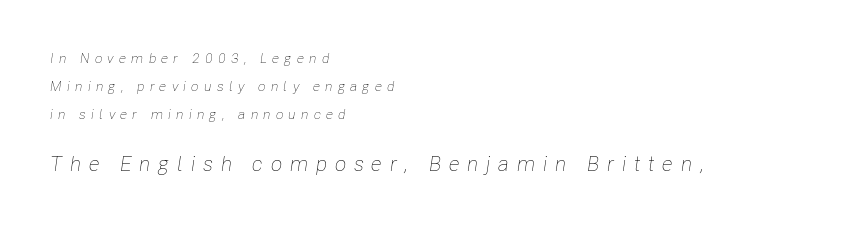
Q: Is the text bold? A: No.
Q: Is the text italic (slanted)? A: Yes, it leans right by about 8 degrees.
Q: Is the text underlined? A: No.
Q: How is the paragraph aligned? A: Left-aligned.
Q: Is the spacing between letters normal or unusually wide? A: Unusually wide.
Q: Is the spacing between lines tight, normal or loose? A: Loose.
Q: Which block of text is set in a larger size, the first (top) or the second (bottom)? A: The second (bottom) one.
